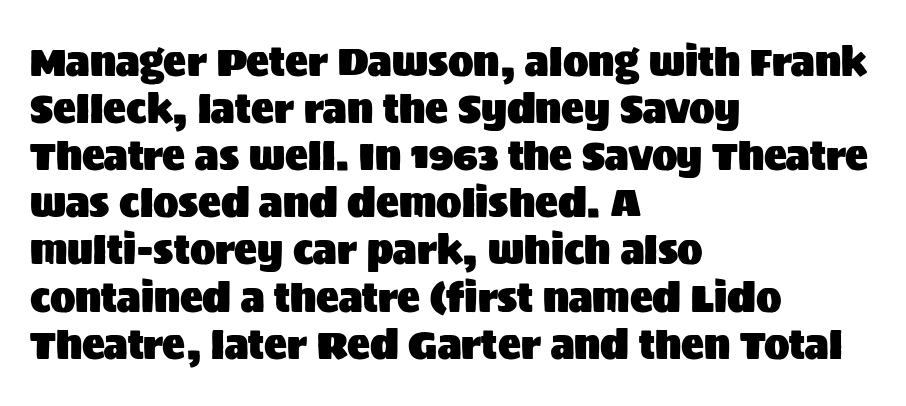
Q: Is the text italic (slanted)? A: No, it is upright.
Q: Is the typeface a serif or a sans-serif typeface? A: Sans-serif.
Q: Is the text underlined? A: No.
Q: How is the paragraph aligned? A: Left-aligned.
Q: Is the spacing between letters normal or unusually wide? A: Normal.
Q: Width (condensed, normal, or wide)? A: Normal.
Q: Stroke contrast? A: Medium.
Q: x-height? A: Large.
Q: Monospaced? A: No.
